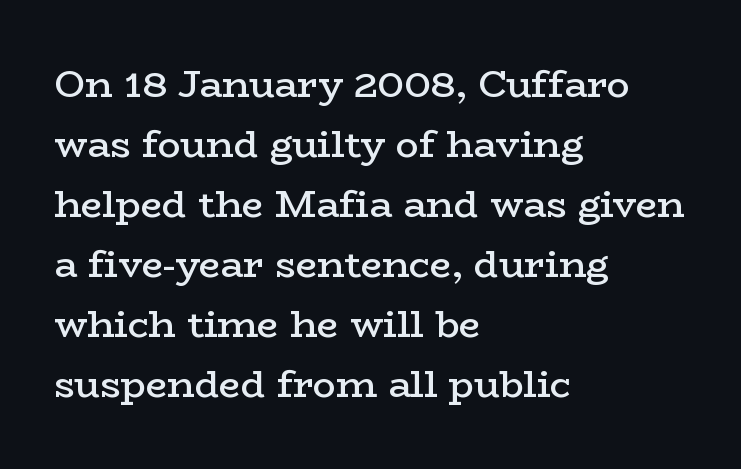
On the weight axis this lands at semibold, roughly 600. Is this a fixed-width face? No — the glyphs have proportional, varying widths. This is the regular roman posture of the typeface. A typesetter would call this zero additional tracking. All the whitespace from short lines collects on the right.
